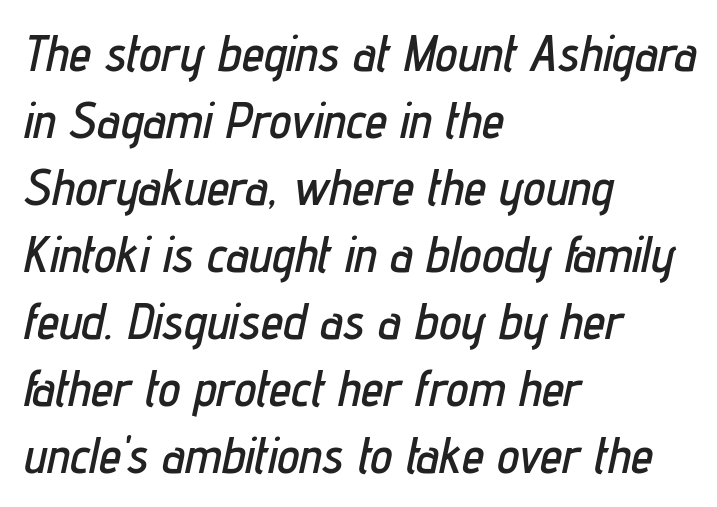
The image shows 50 px condensed type, italic (leaning right); set left-aligned, normal line spacing (1.34x), normal letter spacing, not underlined; low stroke contrast and a medium x-height.
